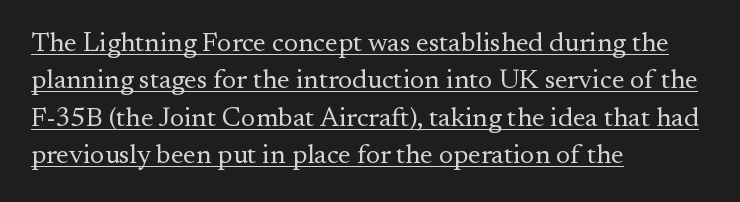
Q: Is the text bold? A: No.
Q: Is the text italic (slanted)? A: No, it is upright.
Q: Is the text underlined? A: Yes.
Q: How is the paragraph aligned? A: Left-aligned.
Q: Is the spacing between letters normal or unusually wide? A: Normal.
Q: Is the spacing between lines tight, normal or loose? A: Normal.
